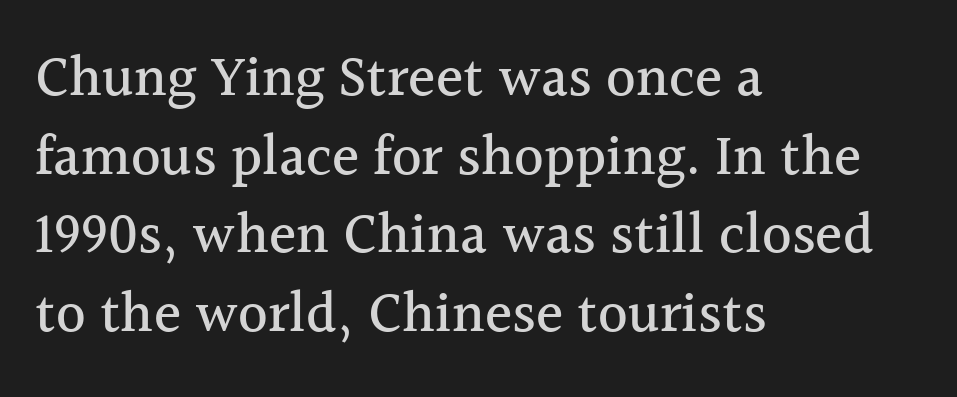
{"serif": "yes", "italic": "no", "width": "normal", "x_height": "medium", "monospaced": "no", "underline": "no", "align": "left", "line_spacing": "normal", "line_spacing_ratio": 1.38, "letter_spacing": "normal", "letter_spacing_em": 0.0, "glyph_px": 57}
